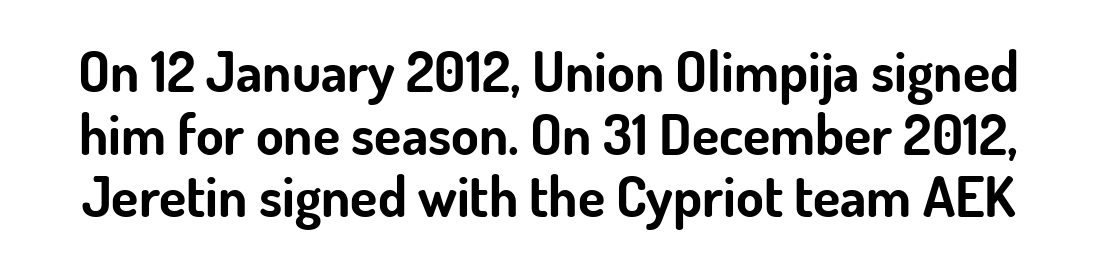
Spacing verdict: proportional, widths tailored to each character. Grotesque or geometric, the face here clearly has no serifs. If you drew a line through each stem, it would be perfectly vertical. Rule under the text: the space is simply empty. The tracking reads as untouched default to a designer's eye.
